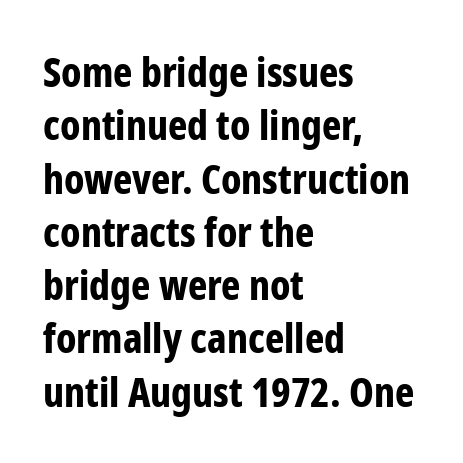
{"serif": "no", "italic": "no", "bold": "yes", "weight": "bold", "width": "condensed", "stroke_contrast": "low", "x_height": "medium", "monospaced": "no", "underline": "no", "align": "left", "line_spacing": "normal", "line_spacing_ratio": 1.3, "letter_spacing": "normal", "letter_spacing_em": 0.0, "glyph_px": 41}
